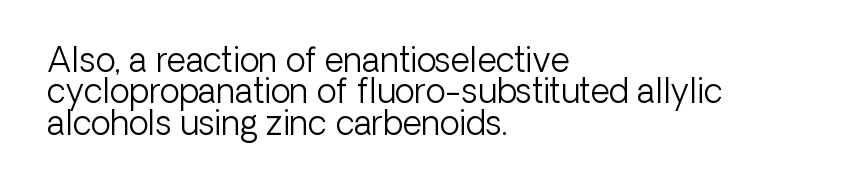
The image shows 33 px light sans-serif type, upright; set left-aligned, tight line spacing (0.95x), normal letter spacing, not underlined; low stroke contrast and a medium x-height.
